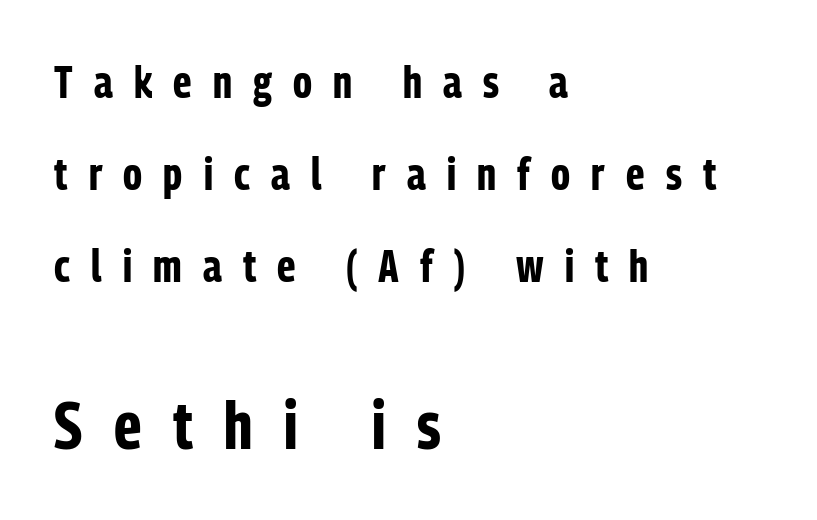
The designer dialed line spacing up above the default. Check where the strokes stop: nothing finishes them off — pure sans. You could not count columns in this text — the font is proportionally spaced. Ordinary non-slanted type is in use.
